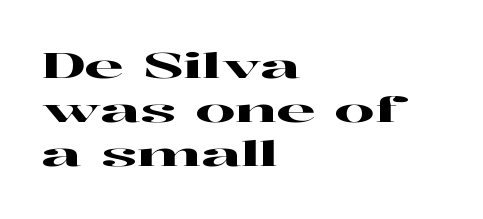
Q: Is the text italic (slanted)? A: No, it is upright.
Q: Is the typeface a serif or a sans-serif typeface? A: Serif.
Q: Is the text underlined? A: No.
Q: How is the paragraph aligned? A: Left-aligned.
Q: Is the spacing between letters normal or unusually wide? A: Normal.
Q: Is the spacing between lines tight, normal or loose? A: Normal.
Q: Width (condensed, normal, or wide)? A: Wide.
Q: Stroke contrast? A: High.
Q: x-height? A: Medium.
Q: Monospaced? A: No.
